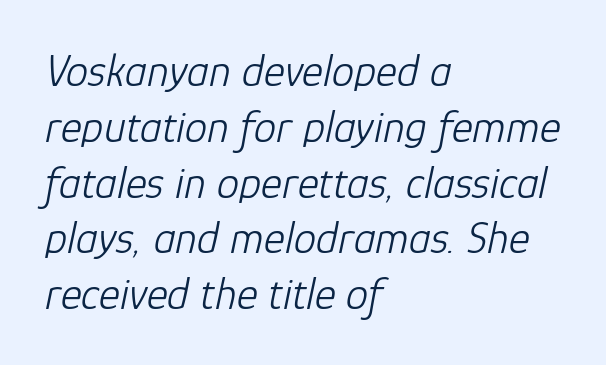
Q: Is the text bold? A: No.
Q: Is the text italic (slanted)? A: Yes, it leans right by about 12 degrees.
Q: Is the text underlined? A: No.
Q: How is the paragraph aligned? A: Left-aligned.
Q: Is the spacing between letters normal or unusually wide? A: Normal.
Q: Width (condensed, normal, or wide)? A: Normal.
Q: Stroke contrast? A: Low.
Q: x-height? A: Medium.
Q: Monospaced? A: No.
